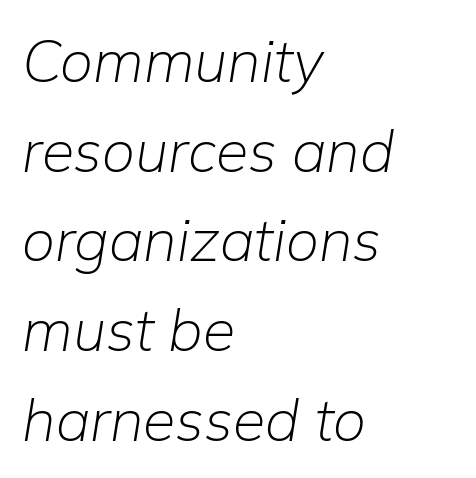
{"italic": "yes", "lean": "right", "slant_degrees": 9, "bold": "no", "weight": "light", "width": "normal", "stroke_contrast": "low", "x_height": "medium", "monospaced": "no", "underline": "no", "align": "left", "line_spacing": "normal", "line_spacing_ratio": 1.52, "letter_spacing": "normal", "letter_spacing_em": 0.0, "glyph_px": 59}
